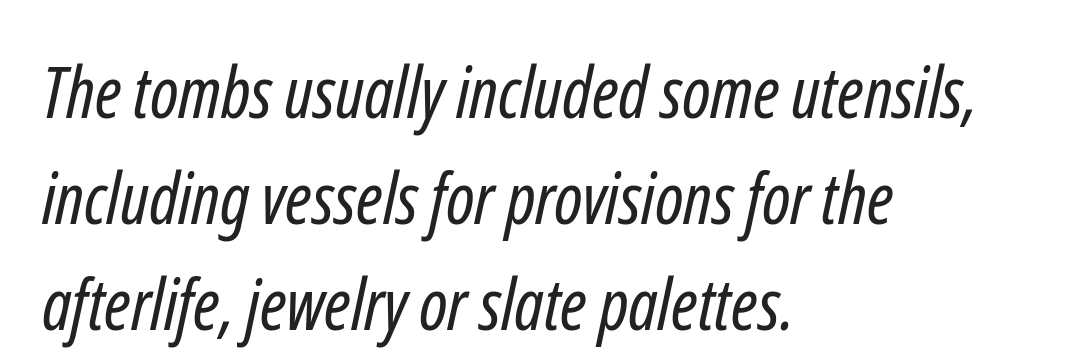
Q: Is the text bold? A: No.
Q: Is the typeface a serif or a sans-serif typeface? A: Sans-serif.
Q: Is the text underlined? A: No.
Q: How is the paragraph aligned? A: Left-aligned.
Q: Is the spacing between letters normal or unusually wide? A: Normal.
Q: Is the spacing between lines tight, normal or loose? A: Normal.
Q: Width (condensed, normal, or wide)? A: Condensed.
Q: Stroke contrast? A: Low.
Q: x-height? A: Medium.
Q: Monospaced? A: No.
